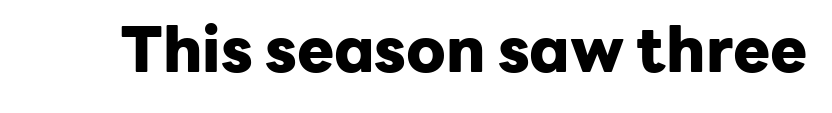
Letters rest on an invisible, unmarked baseline. This is the regular roman posture of the typeface. Heavy-handed strokes throughout: this text is bold. The letters sit at their default tracking, neither squeezed nor spread. Note the varied advance widths — an 'i' is clearly narrower than an 'm'. The font family rendered here belongs to the sans-serif group.
